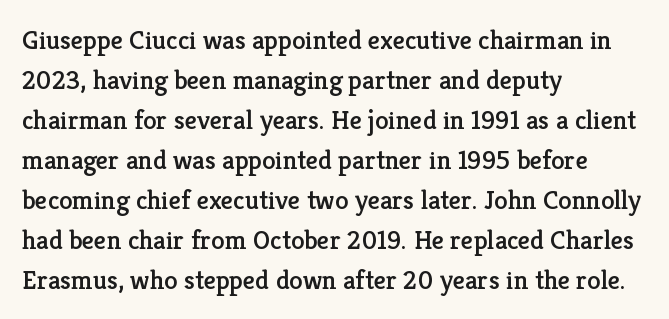
{"italic": "no", "underline": "no", "align": "left", "line_spacing": "normal", "line_spacing_ratio": 1.48, "letter_spacing": "normal", "letter_spacing_em": 0.0, "glyph_px": 27}
